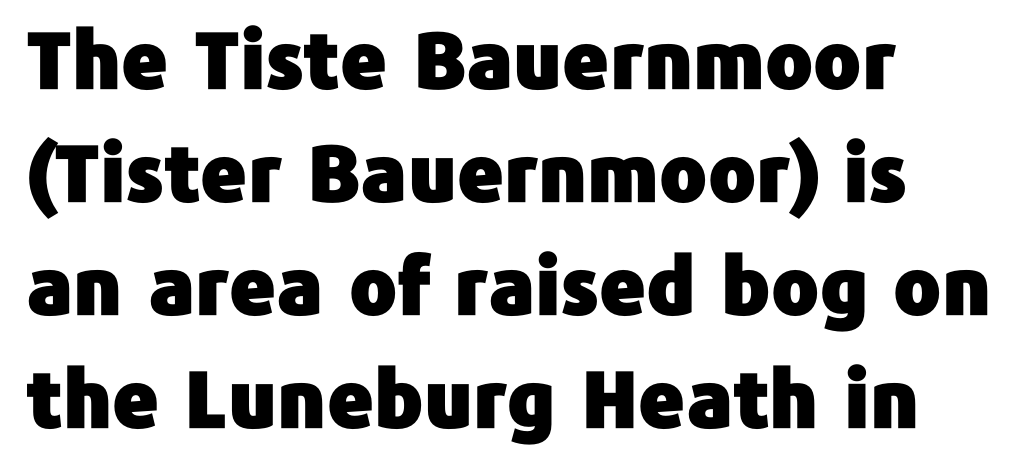
Q: Is the text italic (slanted)? A: No, it is upright.
Q: Is the typeface a serif or a sans-serif typeface? A: Sans-serif.
Q: Is the text underlined? A: No.
Q: How is the paragraph aligned? A: Left-aligned.
Q: Is the spacing between letters normal or unusually wide? A: Normal.
Q: Is the spacing between lines tight, normal or loose? A: Normal.
Q: Width (condensed, normal, or wide)? A: Normal.
Q: Stroke contrast? A: Low.
Q: x-height? A: Medium.
Q: Monospaced? A: No.
